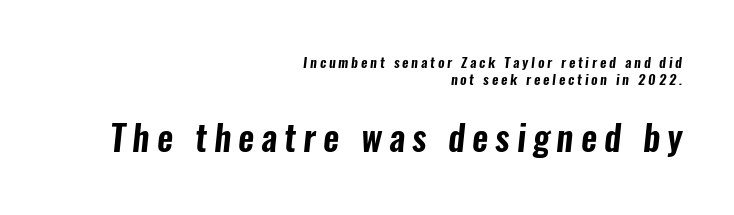
Has an underline been added? It has not. Reading top to bottom, the characters get bigger at the block break. Students, note that the glyphs here are deliberately spaced far apart. If you drew a ruler down the right edge, every line would touch it. Look at the bottom of the vertical strokes: they stop flat, with no serifs. The rendering uses natural spacing where letterforms have individual widths.
